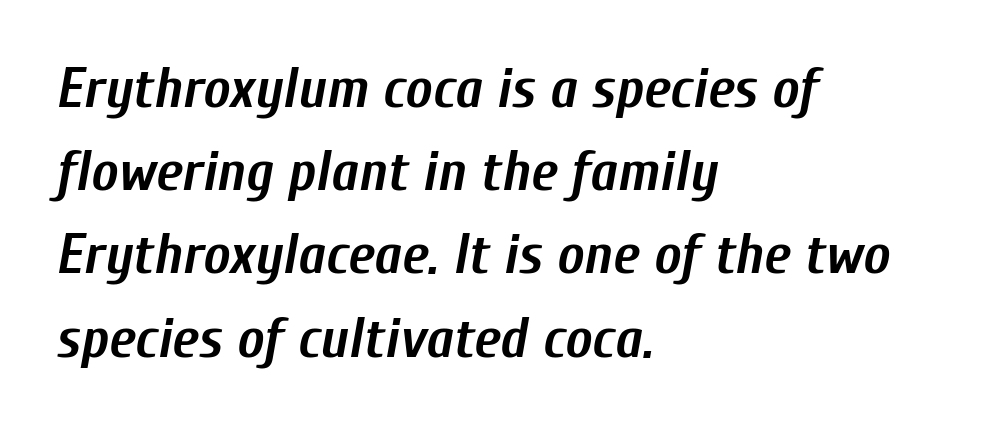
Q: Is the text bold? A: Yes.
Q: Is the text italic (slanted)? A: Yes, it leans right by about 10 degrees.
Q: Is the text underlined? A: No.
Q: How is the paragraph aligned? A: Left-aligned.
Q: Is the spacing between letters normal or unusually wide? A: Normal.
Q: Is the spacing between lines tight, normal or loose? A: Normal.
Q: Width (condensed, normal, or wide)? A: Condensed.
Q: Stroke contrast? A: Low.
Q: x-height? A: Medium.
Q: Monospaced? A: No.
